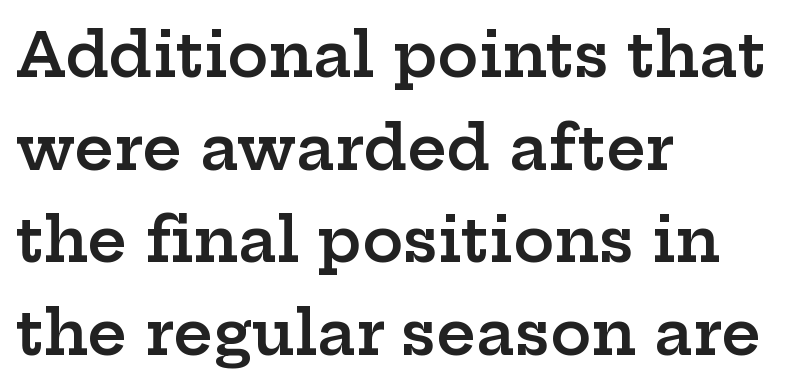
The image shows 61 px semibold, wide serif type, upright; set left-aligned, normal line spacing (1.52x), normal letter spacing, not underlined; low stroke contrast and a medium x-height.
